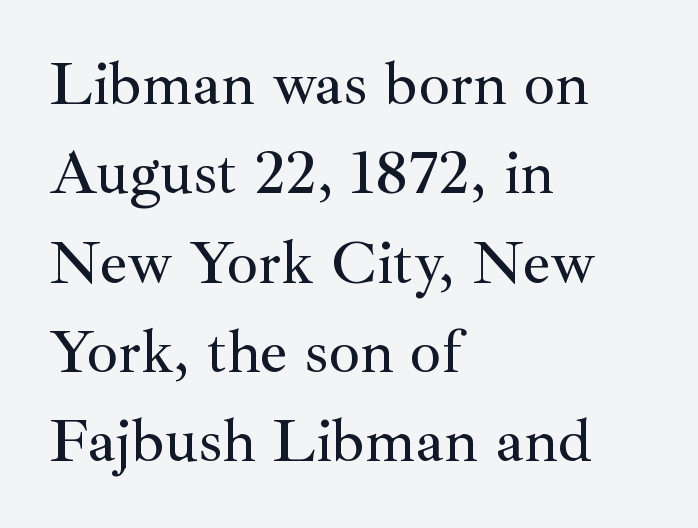
Q: Is the text italic (slanted)? A: No, it is upright.
Q: Is the typeface a serif or a sans-serif typeface? A: Serif.
Q: Is the text underlined? A: No.
Q: How is the paragraph aligned? A: Left-aligned.
Q: Is the spacing between letters normal or unusually wide? A: Normal.
Q: Is the spacing between lines tight, normal or loose? A: Normal.
Q: Width (condensed, normal, or wide)? A: Normal.
Q: Stroke contrast? A: Medium.
Q: x-height? A: Small.
Q: Monospaced? A: No.
